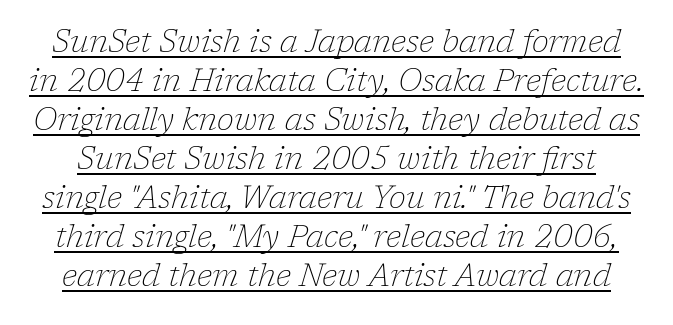
Q: Is the text bold? A: No.
Q: Is the text italic (slanted)? A: Yes, it leans right by about 17 degrees.
Q: Is the typeface a serif or a sans-serif typeface? A: Serif.
Q: Is the text underlined? A: Yes.
Q: Is the spacing between letters normal or unusually wide? A: Normal.
Q: Is the spacing between lines tight, normal or loose? A: Normal.
Q: Width (condensed, normal, or wide)? A: Normal.
Q: Stroke contrast? A: Low.
Q: x-height? A: Medium.
Q: Monospaced? A: No.
